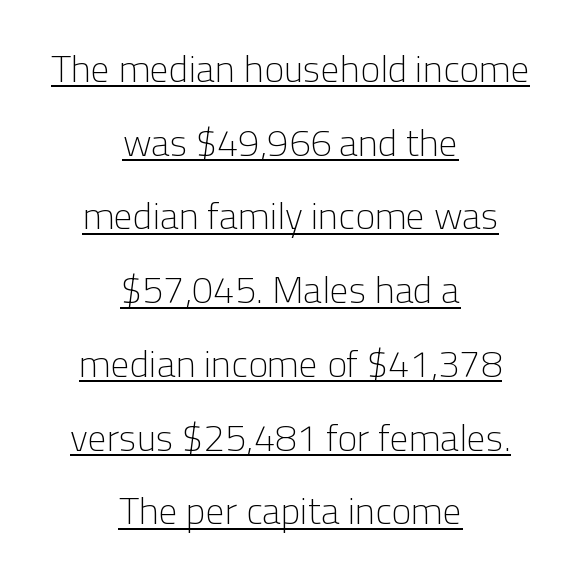
{"serif": "no", "italic": "no", "bold": "no", "weight": "light", "width": "normal", "stroke_contrast": "low", "x_height": "medium", "monospaced": "no", "underline": "yes", "align": "center", "line_spacing": "loose", "line_spacing_ratio": 1.94, "letter_spacing": "normal", "letter_spacing_em": 0.0, "glyph_px": 38}
